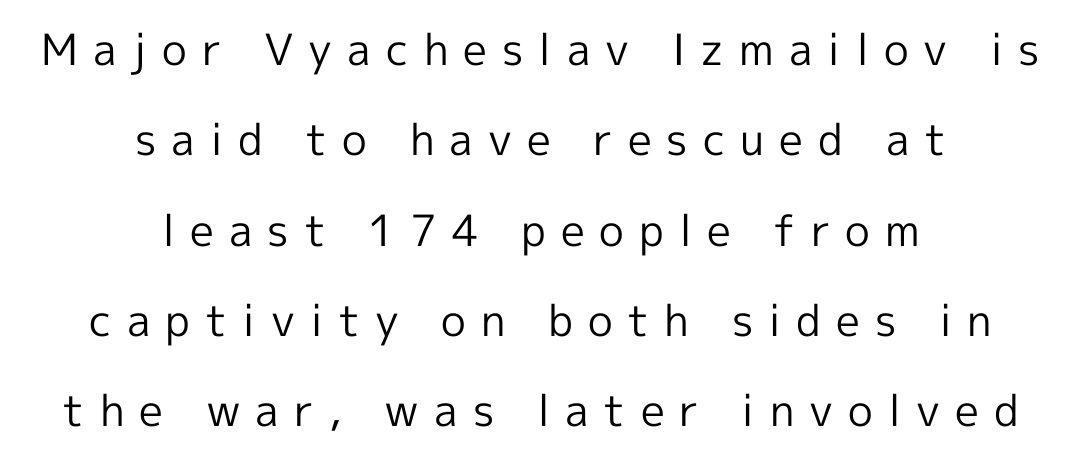
You can tell from the bare stems that sans-serif type was used. Layout note: lines centered. This reads as an unemphasized weight, regular at the heaviest. When letters stand straight like this, we call the style roman or upright. Decoration check: the copy has no underline. Looks like regular typesetting: each glyph gets only the width it needs.
